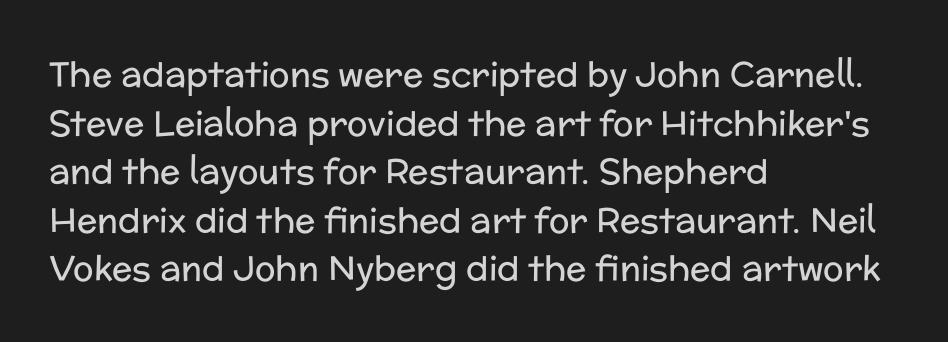
The image shows 34 px regular-weight sans-serif type, upright; set left-aligned, normal line spacing (1.43x), normal letter spacing, not underlined; low stroke contrast and a medium x-height.
